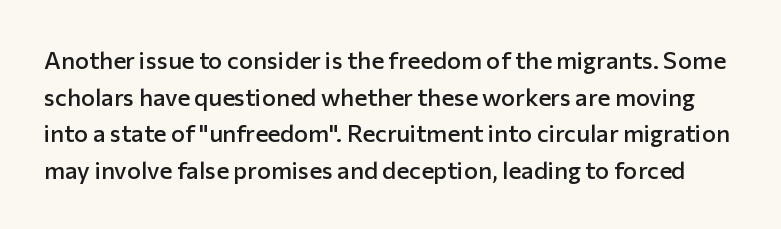
{"italic": "no", "bold": "semi", "underline": "no", "line_spacing": "normal", "line_spacing_ratio": 1.53, "letter_spacing": "normal", "letter_spacing_em": 0.0, "glyph_px": 24}
